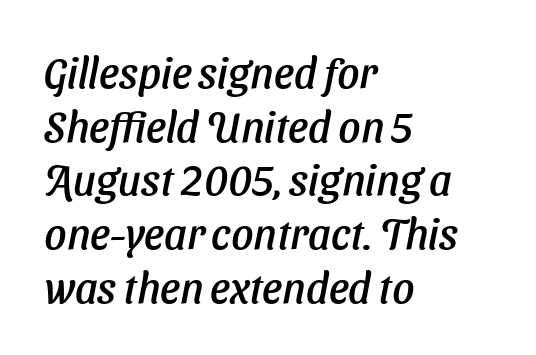
Proportional: the letters do not fall into vertical columns. The typesetter chose a ragged-right arrangement here. What's the leading like? Ordinary, nothing unusual. How are the letters spaced? Ordinarily, with no added tracking.
